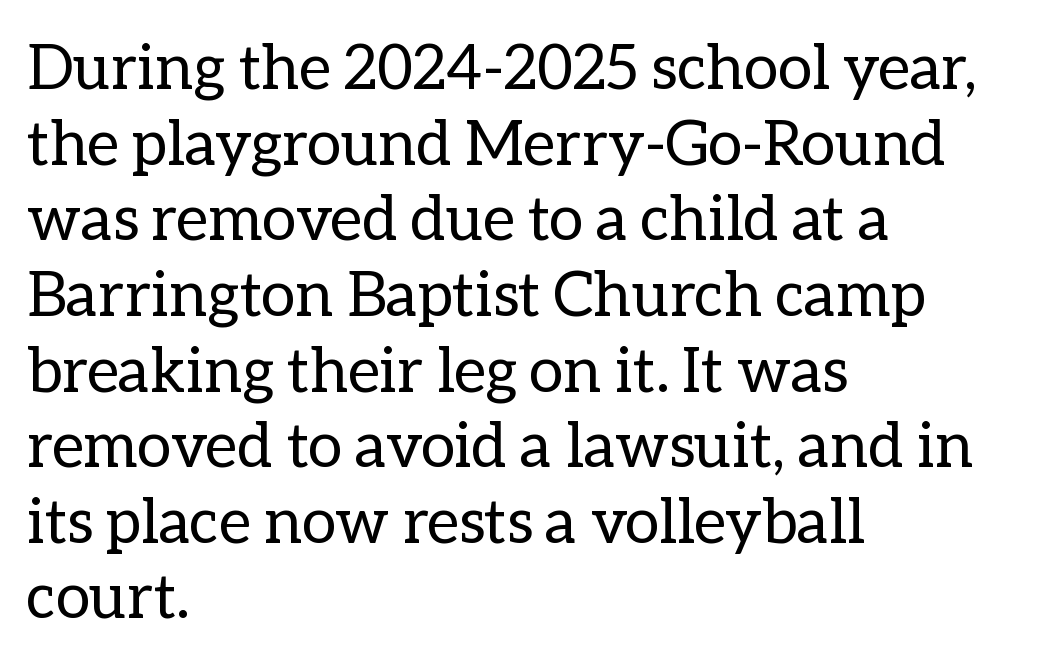
The image shows 62 px regular-weight type, upright; set left-aligned, line spacing 1.22x, normal letter spacing, not underlined; low stroke contrast and a medium x-height.
